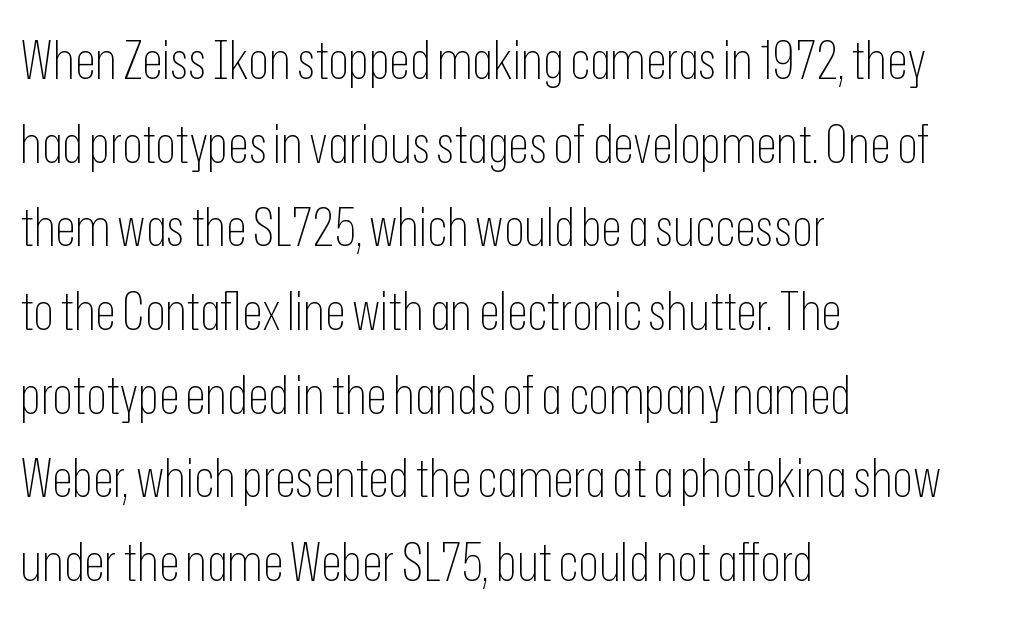
Q: Is the text bold? A: No.
Q: Is the text italic (slanted)? A: No, it is upright.
Q: Is the typeface a serif or a sans-serif typeface? A: Sans-serif.
Q: Is the text underlined? A: No.
Q: How is the paragraph aligned? A: Left-aligned.
Q: Is the spacing between letters normal or unusually wide? A: Normal.
Q: Is the spacing between lines tight, normal or loose? A: Normal.
Q: Width (condensed, normal, or wide)? A: Condensed.
Q: Stroke contrast? A: Low.
Q: x-height? A: Medium.
Q: Monospaced? A: No.
